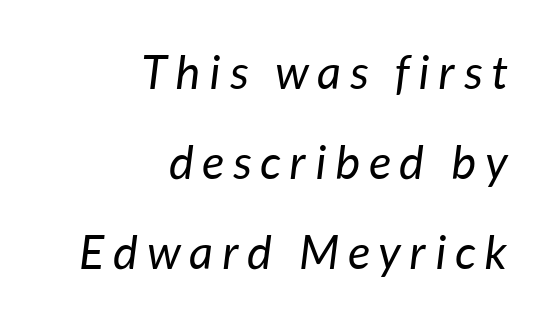
Q: Is the text bold? A: No.
Q: Is the text italic (slanted)? A: Yes, it leans right by about 7 degrees.
Q: Is the text underlined? A: No.
Q: How is the paragraph aligned? A: Right-aligned.
Q: Is the spacing between lines tight, normal or loose? A: Loose.
Q: Width (condensed, normal, or wide)? A: Normal.
Q: Stroke contrast? A: Low.
Q: x-height? A: Medium.
Q: Monospaced? A: No.
